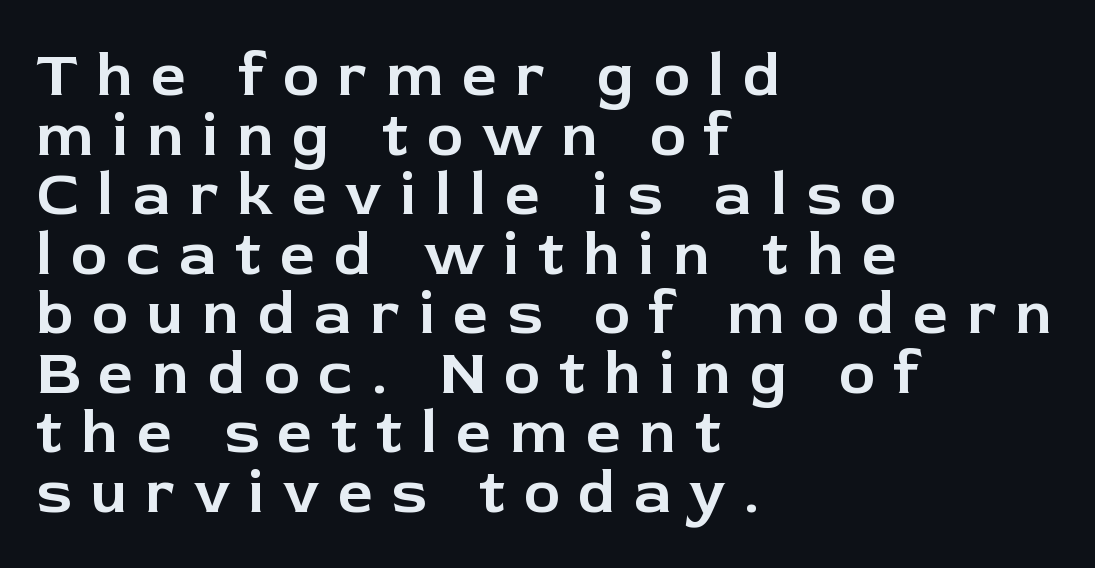
{"serif": "no", "italic": "no", "width": "normal", "stroke_contrast": "low", "x_height": "medium", "monospaced": "no", "underline": "no", "align": "left", "line_spacing": "tight", "line_spacing_ratio": 0.96, "letter_spacing": "wide", "letter_spacing_em": 0.3, "glyph_px": 62}
